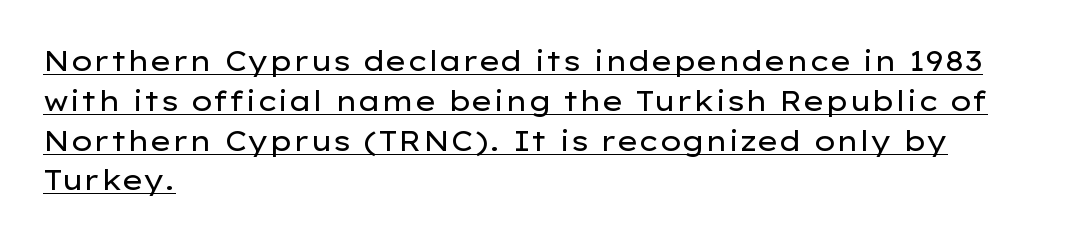
The image shows 28 px regular-weight, wide sans-serif type, upright; set left-aligned, normal line spacing (1.42x), normal letter spacing, underlined; low stroke contrast and a medium x-height.
